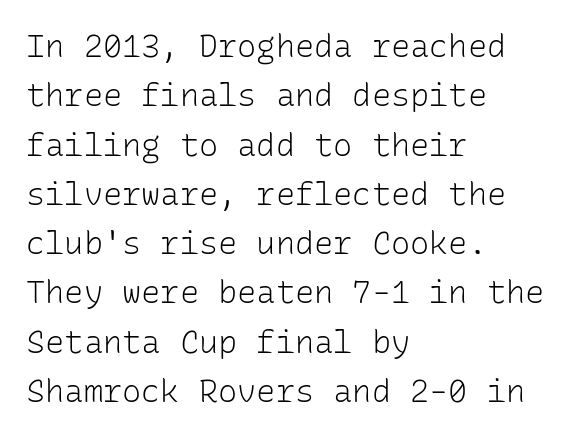
This is sans-serif lettering, the kind often seen on screens and signage. Each letter, wide or thin by design, is forced into the same width here. The rendering keeps characters at their native spacing. Casual observation: everything's shoved over to the left.
